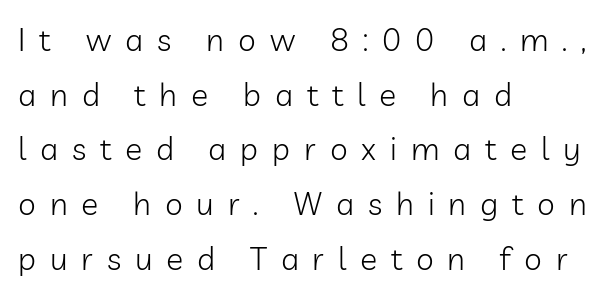
The image shows 32 px light sans-serif type, upright; set left-aligned, line spacing 1.71x, unusually wide letter spacing (+0.43 em), not underlined; low stroke contrast and a medium x-height.
